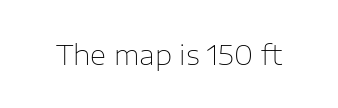
Type without underlining. No chunkiness to these letters — they're not bold. Posture: straight, roman, zero tilt. Compared with typical body copy, the letter spacing here is the same.
